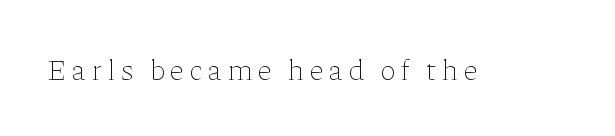
The image shows 29 px thin type, upright; set unusually wide letter spacing (+0.2 em), not underlined; low stroke contrast and a medium x-height.
